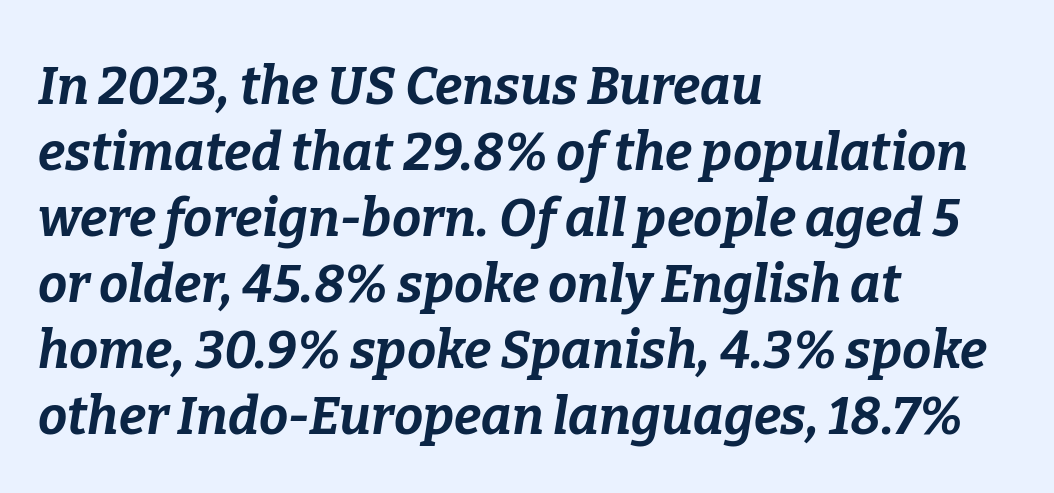
Q: Is the text bold? A: Yes.
Q: Is the text italic (slanted)? A: Yes, it leans right by about 9 degrees.
Q: Is the text underlined? A: No.
Q: How is the paragraph aligned? A: Left-aligned.
Q: Is the spacing between letters normal or unusually wide? A: Normal.
Q: Is the spacing between lines tight, normal or loose? A: Normal.
Q: Width (condensed, normal, or wide)? A: Normal.
Q: Stroke contrast? A: Low.
Q: x-height? A: Medium.
Q: Monospaced? A: No.
